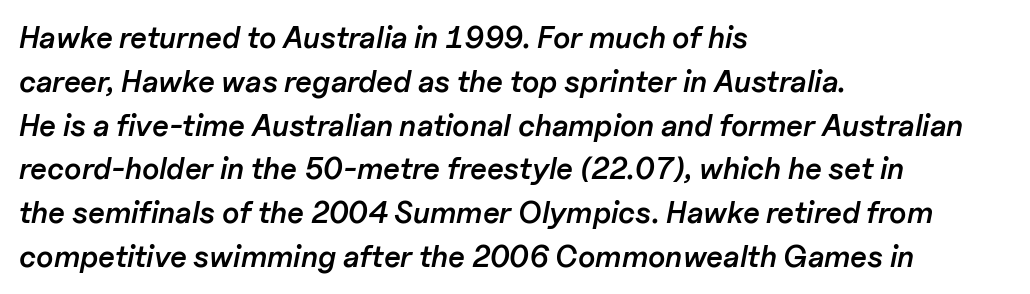
Q: Is the text bold? A: Semi-bold.
Q: Is the text italic (slanted)? A: Yes, it leans right by about 11 degrees.
Q: Is the text underlined? A: No.
Q: How is the paragraph aligned? A: Left-aligned.
Q: Is the spacing between letters normal or unusually wide? A: Normal.
Q: Is the spacing between lines tight, normal or loose? A: Normal.
Q: Width (condensed, normal, or wide)? A: Normal.
Q: Stroke contrast? A: Low.
Q: x-height? A: Medium.
Q: Monospaced? A: No.
